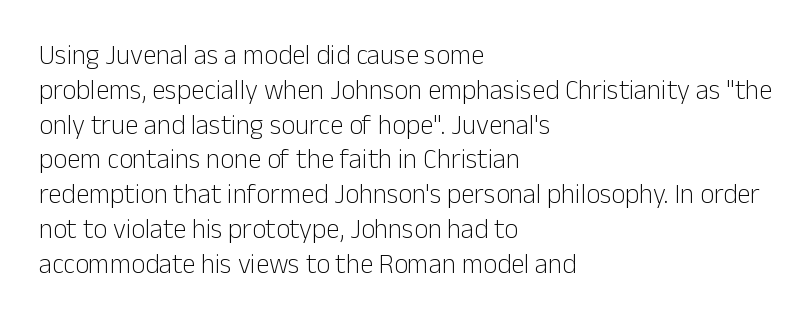
The image shows 27 px text type, upright; set left-aligned, normal line spacing (1.29x), normal letter spacing, not underlined.
